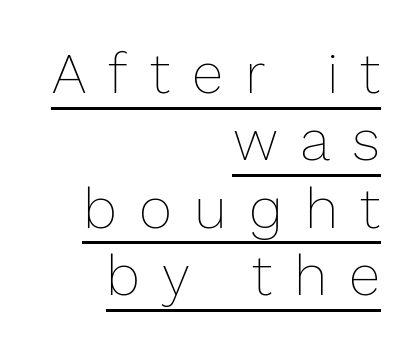
The face used here is rendered with a markedly widened letterfit. Line endings align vertically; line beginnings do not. Emphasis is given by a line drawn under the lettering. The passage shown is typed in a proportional face where columns would drift. Tall strokes in this sample are plumb rather than angled.
